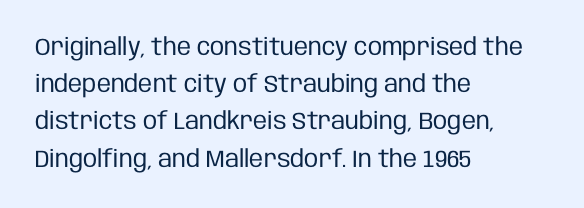
{"italic": "no", "bold": "no", "underline": "no", "align": "left", "line_spacing": "normal", "line_spacing_ratio": 1.55, "letter_spacing": "normal", "letter_spacing_em": 0.0, "glyph_px": 24}
